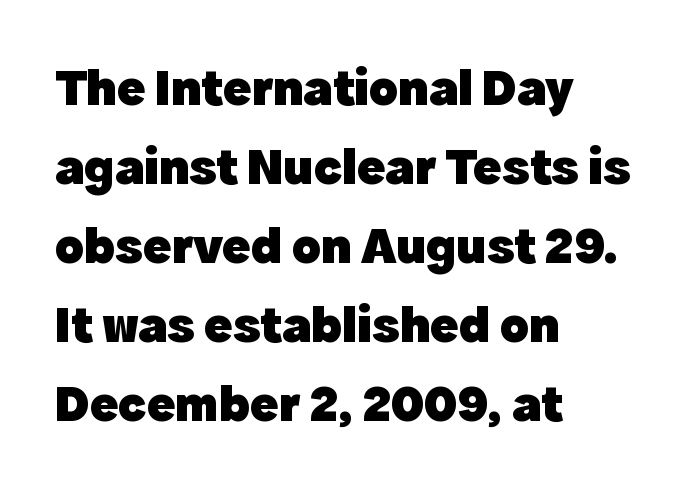
Think of a printed novel: that variable character pitch is what you see here. Tracking value appears to be zero — textbook default spacing. A dark, heavy texture on the line: the type is bold. No italicization has been applied; the sample stays upright.
